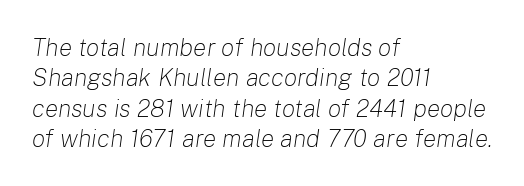
Q: Is the text bold? A: No.
Q: Is the text italic (slanted)? A: Yes, it leans right by about 8 degrees.
Q: Is the text underlined? A: No.
Q: How is the paragraph aligned? A: Left-aligned.
Q: Is the spacing between letters normal or unusually wide? A: Normal.
